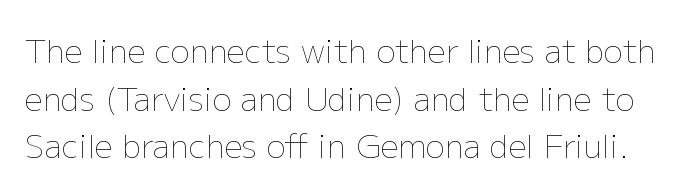
Whoever set this chose a conventional vertical rhythm. The string is rendered with underlining switched off. A roman cut, with each character standing at attention. Stroke thickness stays within the range of a standard reading face or lighter.
